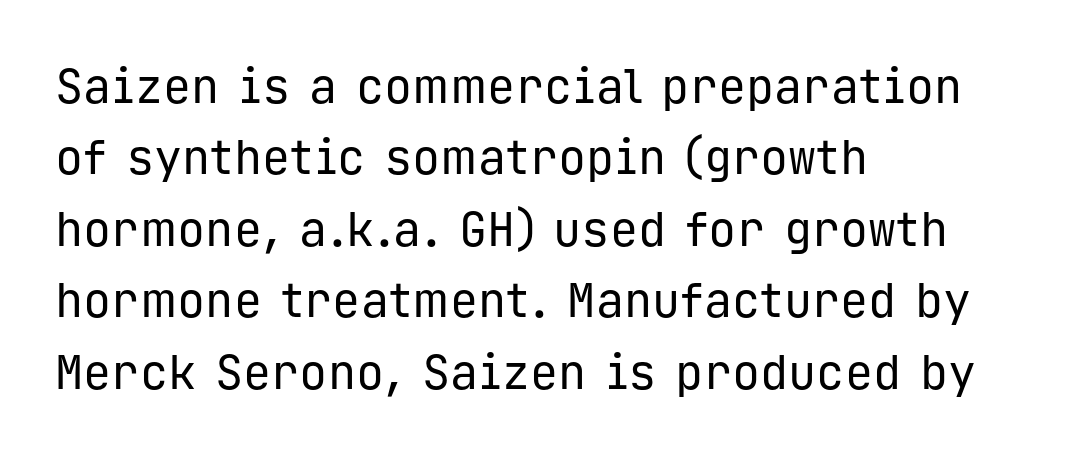
The lines sit at an ordinary, default distance from one another. Examine the stroke ends and you'll find no serifs. The type is set solid horizontally, with unmodified tracking. The paragraph shown leans on its left margin. This reads as an unemphasized weight, regular at the heaviest.
